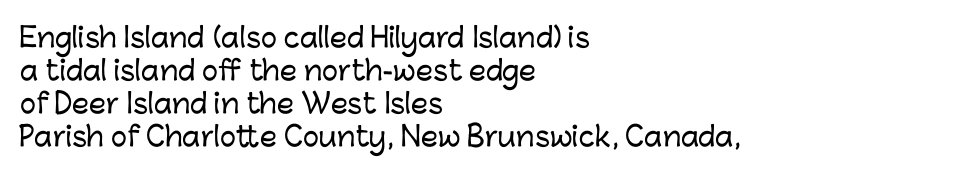
The image shows 27 px text type, upright; set left-aligned, line spacing 1.22x, normal letter spacing, not underlined.
